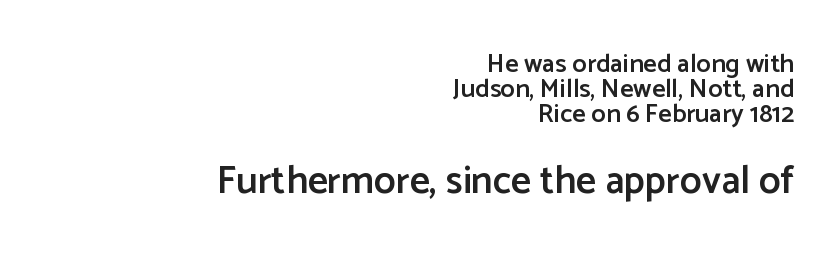
Q: Is the text bold? A: Semi-bold.
Q: Is the text italic (slanted)? A: No, it is upright.
Q: Is the typeface a serif or a sans-serif typeface? A: Sans-serif.
Q: Is the text underlined? A: No.
Q: How is the paragraph aligned? A: Right-aligned.
Q: Is the spacing between letters normal or unusually wide? A: Normal.
Q: Is the spacing between lines tight, normal or loose? A: Tight.
Q: Which block of text is set in a larger size, the first (top) or the second (bottom)? A: The second (bottom) one.
Q: Width (condensed, normal, or wide)? A: Normal.
Q: Stroke contrast? A: Low.
Q: x-height? A: Medium.
Q: Monospaced? A: No.
